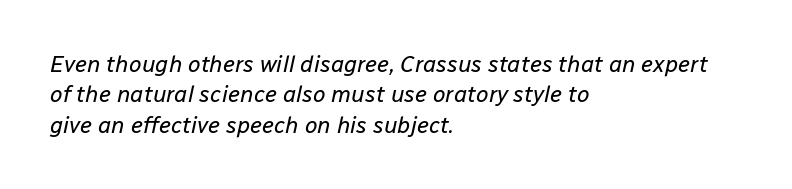
{"italic": "yes", "lean": "right", "slant_degrees": 12, "bold": "no", "underline": "no", "align": "left", "line_spacing": "normal", "line_spacing_ratio": 1.32, "letter_spacing": "normal", "letter_spacing_em": 0.0, "glyph_px": 23}
